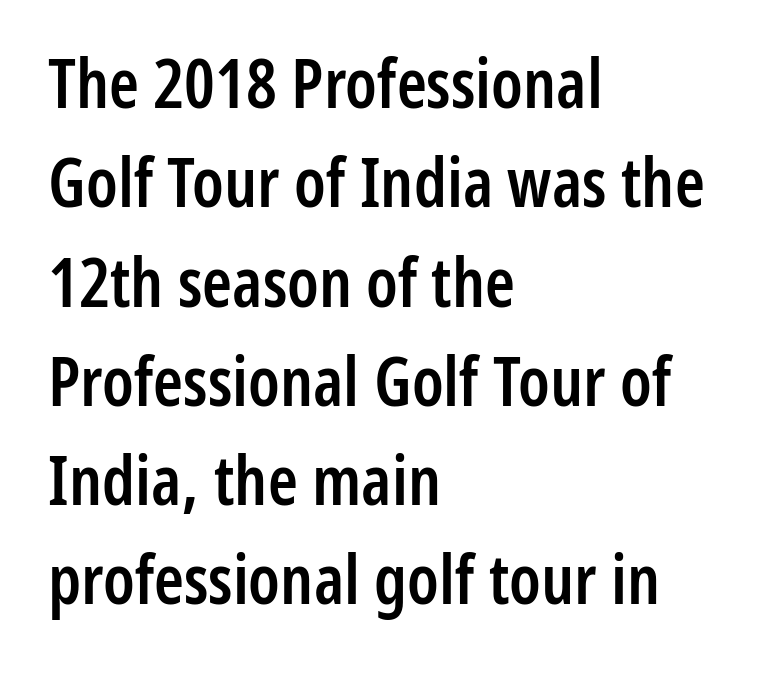
The image shows 68 px semibold, condensed sans-serif type, upright; set left-aligned, normal line spacing (1.46x), normal letter spacing, not underlined; low stroke contrast and a medium x-height.
